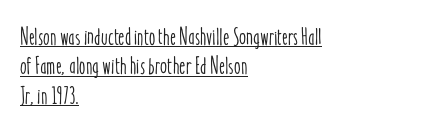
{"italic": "no", "underline": "yes", "align": "left", "line_spacing_ratio": 1.22, "letter_spacing": "normal", "letter_spacing_em": 0.0, "glyph_px": 24}
